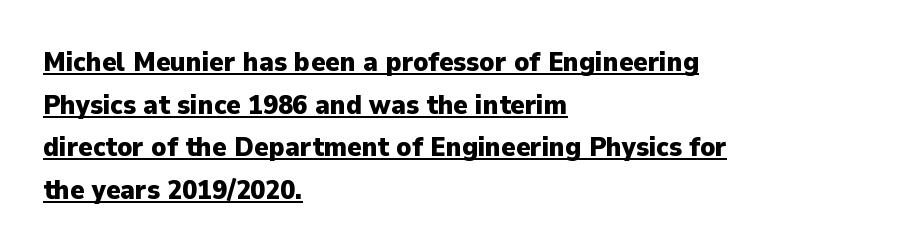
These lines keep a tight, regular rhythm from letter to letter. This rendering uses left alignment, leaving the right contour irregular. Strokes here are thick enough to call this a true bold. These lines sit exactly where default settings would place them. Looks like someone drew a line under every word here.
